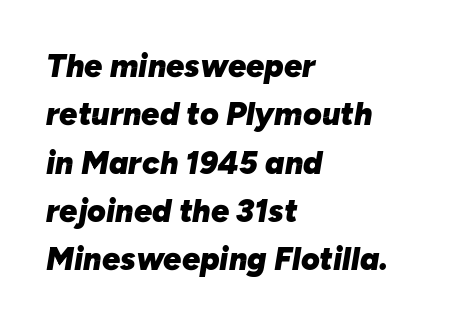
{"italic": "yes", "lean": "right", "slant_degrees": 10, "bold": "yes", "weight": "heavy", "width": "normal", "stroke_contrast": "low", "x_height": "medium", "monospaced": "no", "underline": "no", "align": "left", "line_spacing": "normal", "line_spacing_ratio": 1.51, "letter_spacing": "normal", "letter_spacing_em": 0.0, "glyph_px": 32}
